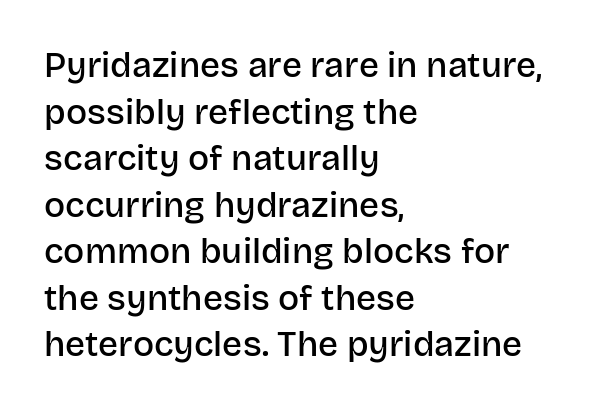
The image shows 35 px semibold sans-serif type, upright; set left-aligned, normal line spacing (1.33x), normal letter spacing, not underlined; low stroke contrast and a large x-height.
